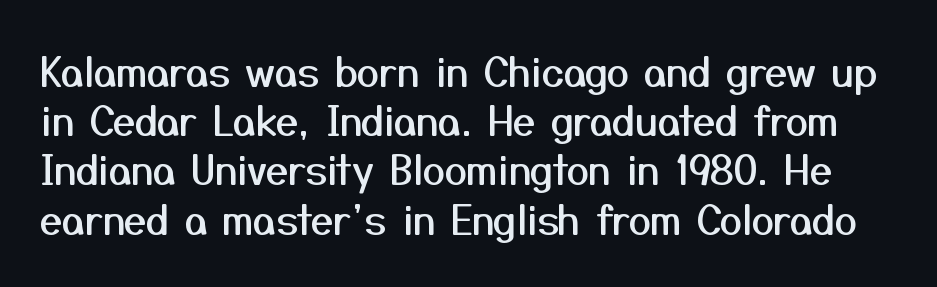
Q: Is the text italic (slanted)? A: No, it is upright.
Q: Is the typeface a serif or a sans-serif typeface? A: Sans-serif.
Q: Is the text underlined? A: No.
Q: Is the spacing between letters normal or unusually wide? A: Normal.
Q: Width (condensed, normal, or wide)? A: Normal.
Q: Stroke contrast? A: Medium.
Q: x-height? A: Medium.
Q: Monospaced? A: No.
